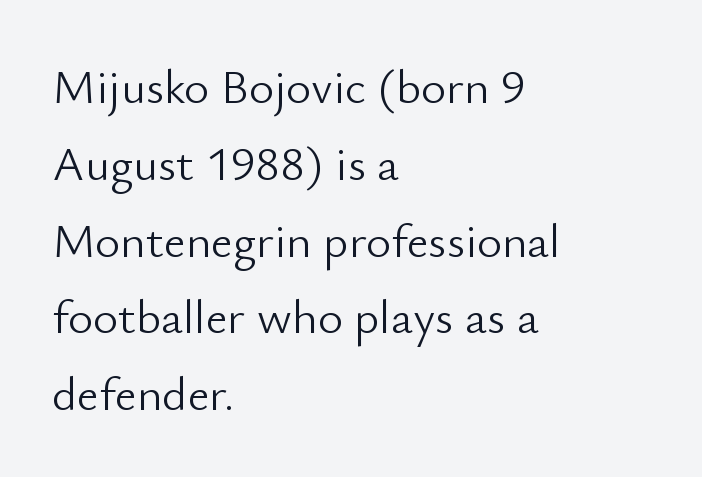
Letterform terminals end flat and unadorned throughout the passage. Summary of weight: not heavy and not bold. These lines stack with their left ends in a neat column. Summary of vertical rhythm: regular, with standard interline spacing.
